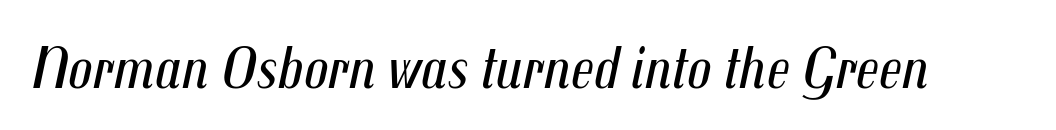
The image shows 60 px regular-weight, condensed type, italic (leaning right); set normal letter spacing, not underlined; medium stroke contrast and a medium x-height.
